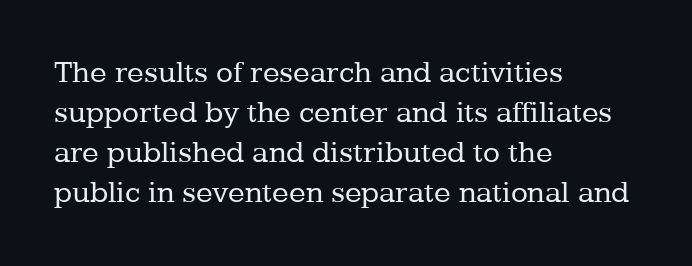
Q: Is the text bold? A: No.
Q: Is the text italic (slanted)? A: No, it is upright.
Q: Is the typeface a serif or a sans-serif typeface? A: Serif.
Q: Is the text underlined? A: No.
Q: How is the paragraph aligned? A: Left-aligned.
Q: Is the spacing between letters normal or unusually wide? A: Normal.
Q: Is the spacing between lines tight, normal or loose? A: Normal.
Q: Width (condensed, normal, or wide)? A: Normal.
Q: Stroke contrast? A: Low.
Q: x-height? A: Medium.
Q: Monospaced? A: No.
